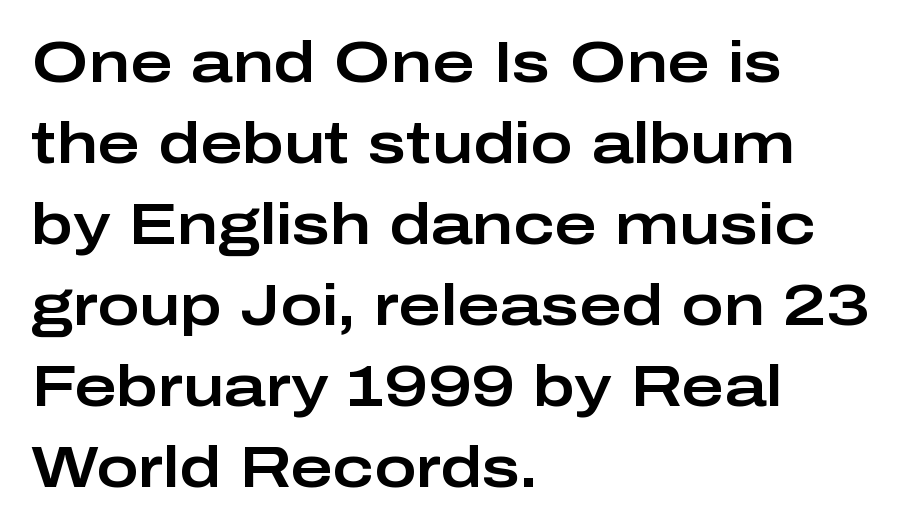
Each row of text sits above clean, open space. When letters stand straight like this, we call the style roman or upright. In terms of leading, this rendering sits right in the middle. Type style note: lacks serifs. Glyph-to-glyph distance matches everyday printed text.
